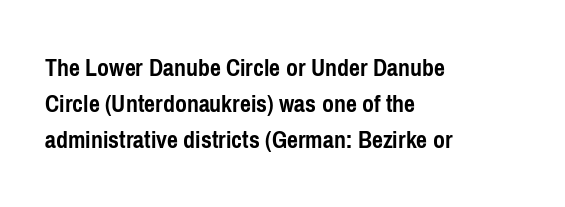
The image shows 26 px bold type, upright; set left-aligned, normal line spacing (1.38x), normal letter spacing, not underlined.
